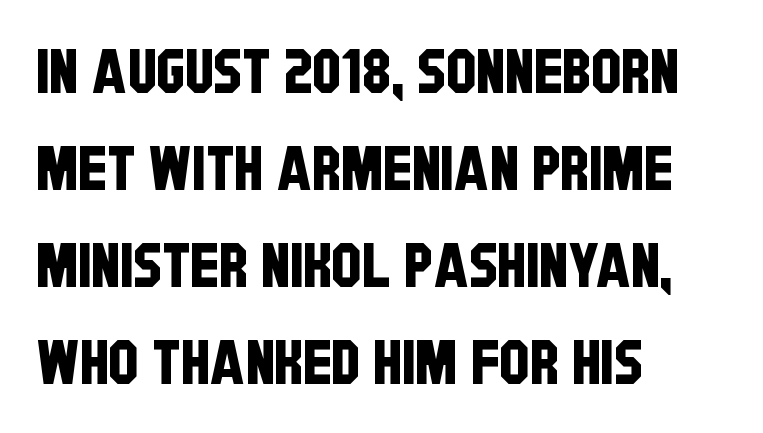
The rendering uses natural spacing where letterforms have individual widths. Underlining? Definitely not there. The passage shown is typeset with a sans-serif family. Visually the block forms a straight wall on the left and a jagged coastline on the right. The rendering uses a moderate line-height, typical for paragraphs.
